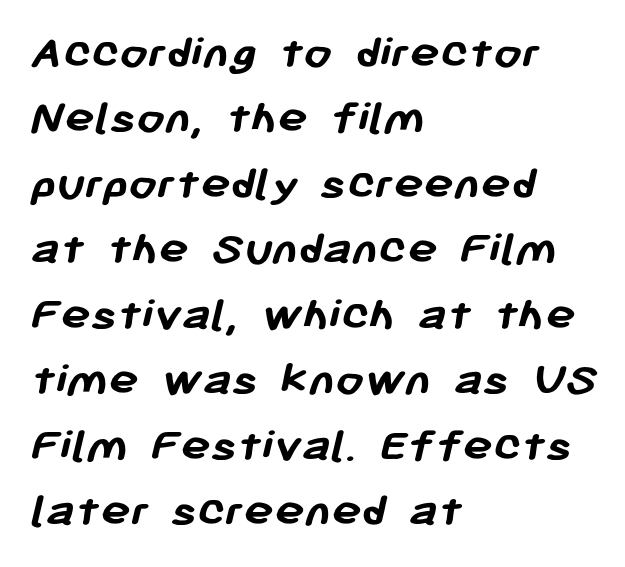
{"serif": "no", "bold": "yes", "weight": "semibold", "width": "normal", "stroke_contrast": "low", "x_height": "medium", "monospaced": "no", "underline": "no", "align": "left", "line_spacing": "normal", "line_spacing_ratio": 1.31, "letter_spacing": "normal", "letter_spacing_em": 0.0, "glyph_px": 50}
